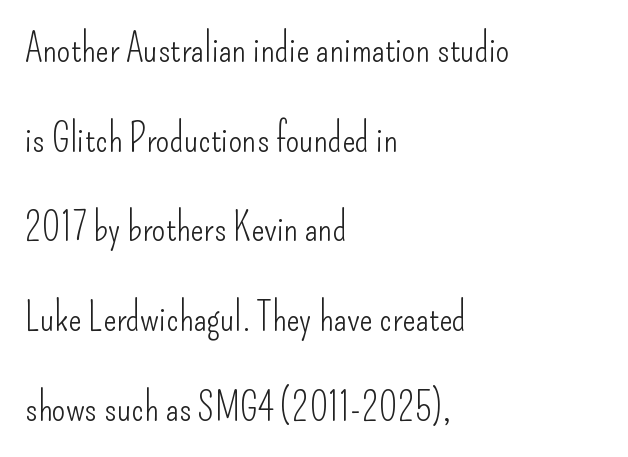
Q: Is the text bold? A: No.
Q: Is the text italic (slanted)? A: No, it is upright.
Q: Is the typeface a serif or a sans-serif typeface? A: Sans-serif.
Q: Is the text underlined? A: No.
Q: How is the paragraph aligned? A: Left-aligned.
Q: Is the spacing between letters normal or unusually wide? A: Normal.
Q: Is the spacing between lines tight, normal or loose? A: Loose.
Q: Width (condensed, normal, or wide)? A: Condensed.
Q: Stroke contrast? A: Low.
Q: x-height? A: Small.
Q: Monospaced? A: No.
